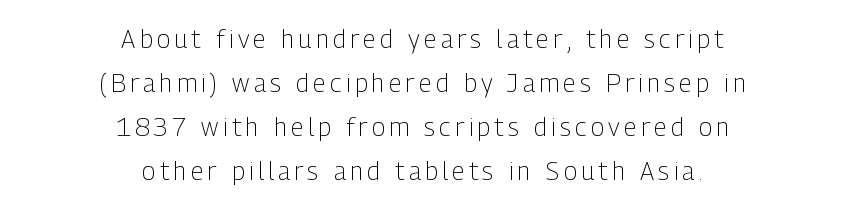
This is roman type, the default non-slanted kind. The text block is weighted toward neither margin, spreading evenly from the middle. Nobody drew a line under any word here. Unbolded letterforms with no extra heft.
